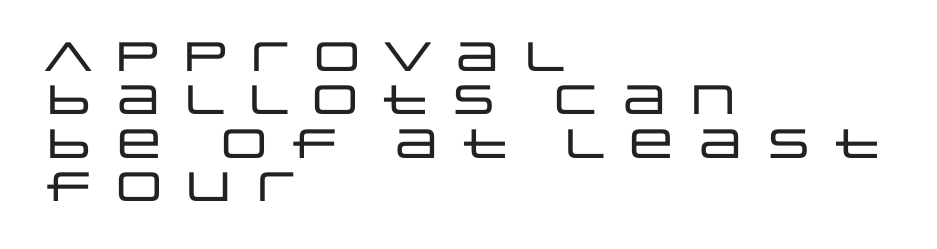
The line texture is sparse and dotted thanks to wide tracking. The paragraph shown leans on its left margin. Honestly, there is no underline to notice here at all. These lines were composed using upright roman letters. The face used here is proportionally spaced, like ordinary book or web type. Reading down the column, the eye jumps only a short way to each next line.
